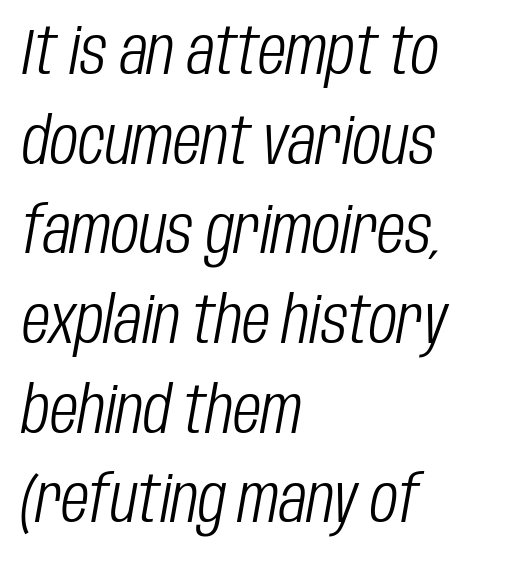
The paragraph has a hard left edge and a soft right edge. The rendering uses a moderate line-height, typical for paragraphs. This rendering leaves character spacing at its baseline value. Stem width sits at or under what a default text font uses. Observe the lean: these are italic letterforms. Decoration check: the copy has no underline.
